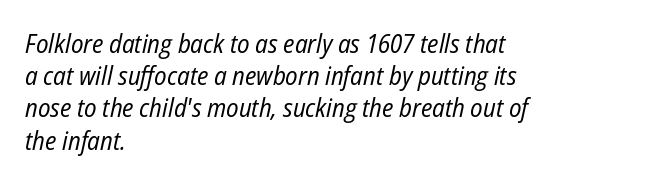
{"italic": "yes", "lean": "right", "slant_degrees": 12, "bold": "no", "underline": "no", "align": "left", "line_spacing_ratio": 1.24, "letter_spacing": "normal", "letter_spacing_em": 0.0, "glyph_px": 26}
